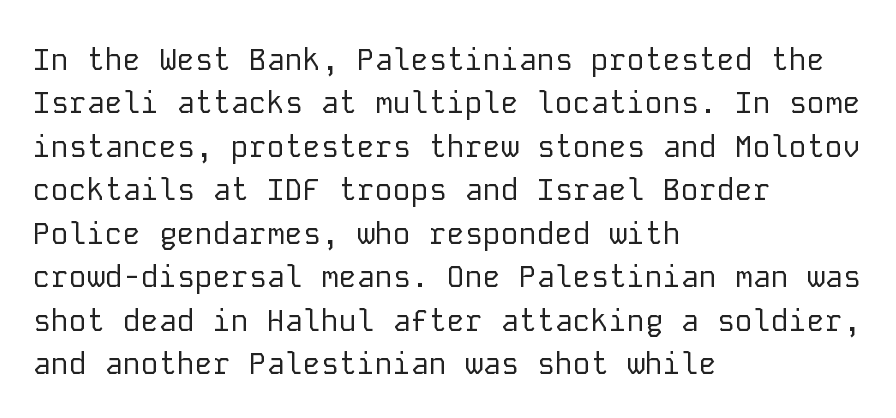
{"serif": "no", "italic": "no", "bold": "no", "weight": "regular", "width": "normal", "stroke_contrast": "low", "x_height": "medium", "monospaced": "yes", "underline": "no", "align": "left", "line_spacing": "normal", "line_spacing_ratio": 1.45, "letter_spacing": "normal", "letter_spacing_em": 0.0, "glyph_px": 30}
